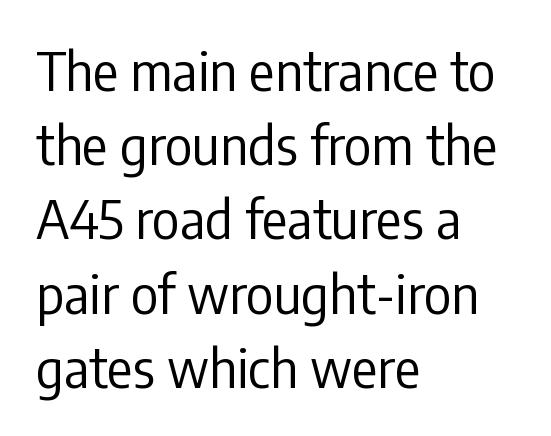
{"serif": "no", "italic": "no", "bold": "no", "weight": "regular", "width": "condensed", "stroke_contrast": "low", "x_height": "medium", "monospaced": "no", "underline": "no", "align": "left", "line_spacing": "normal", "line_spacing_ratio": 1.4, "letter_spacing": "normal", "letter_spacing_em": 0.0, "glyph_px": 53}
